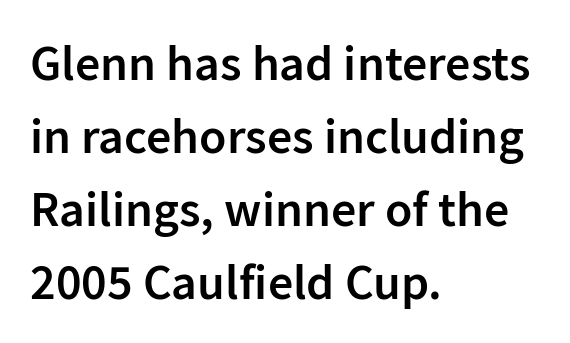
{"serif": "no", "italic": "no", "bold": "semi", "weight": "semibold", "width": "normal", "stroke_contrast": "low", "x_height": "medium", "monospaced": "no", "underline": "no", "align": "left", "line_spacing": "normal", "line_spacing_ratio": 1.46, "letter_spacing": "normal", "letter_spacing_em": 0.0, "glyph_px": 50}
